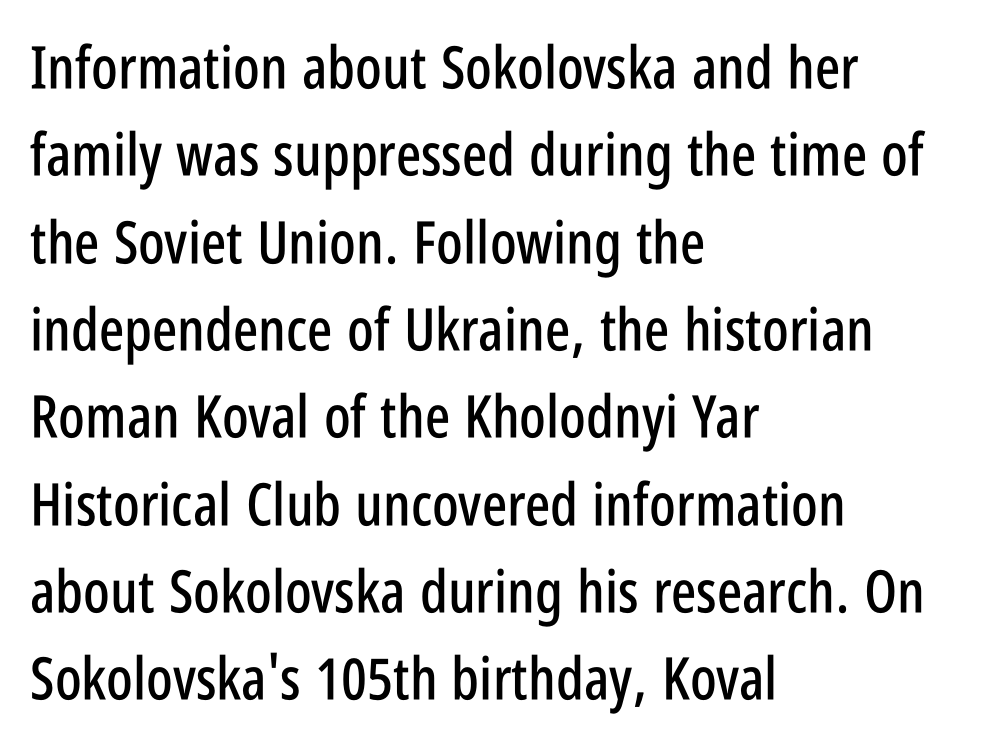
The image shows 59 px condensed sans-serif type, upright; set left-aligned, normal line spacing (1.48x), normal letter spacing, not underlined; low stroke contrast and a large x-height.
